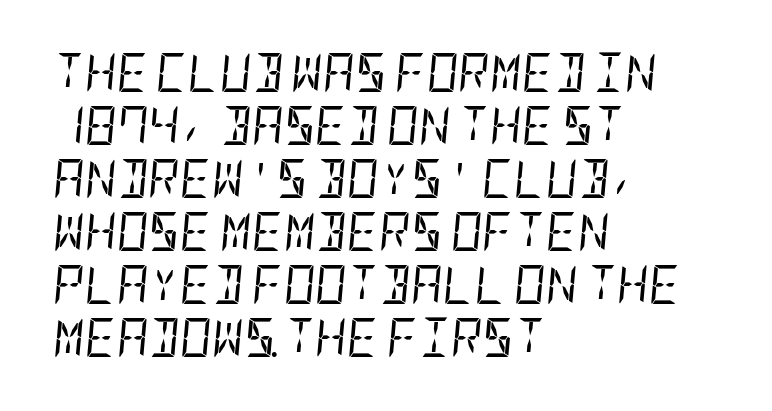
Q: Is the text bold? A: No.
Q: Is the text italic (slanted)? A: Yes, it leans right by about 5 degrees.
Q: Is the text underlined? A: No.
Q: How is the paragraph aligned? A: Left-aligned.
Q: Is the spacing between letters normal or unusually wide? A: Normal.
Q: Is the spacing between lines tight, normal or loose? A: Normal.
Q: Width (condensed, normal, or wide)? A: Condensed.
Q: Stroke contrast? A: Low.
Q: x-height? A: Large.
